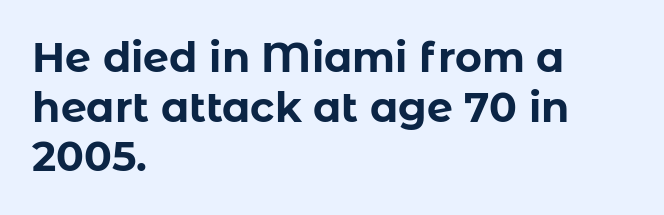
{"serif": "no", "italic": "no", "bold": "yes", "weight": "bold", "width": "normal", "stroke_contrast": "low", "x_height": "medium", "monospaced": "no", "underline": "no", "align": "left", "line_spacing_ratio": 1.21, "letter_spacing": "normal", "letter_spacing_em": 0.0, "glyph_px": 41}
